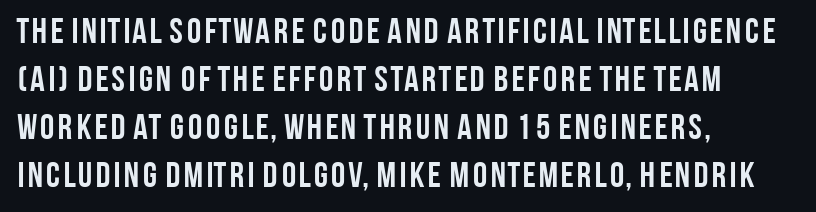
Is this a fixed-width face? No — the glyphs have proportional, varying widths. The lines are quadded left. Caption: bold face, heavy strokes. Notice how descenders clear the ascenders below comfortably — that's standard leading. You can tell from the bare stems that sans-serif type was used.
